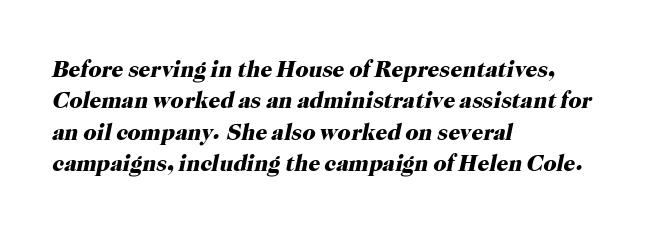
The image shows 23 px bold type, italic (leaning right); set left-aligned, normal line spacing (1.36x), normal letter spacing, not underlined.
